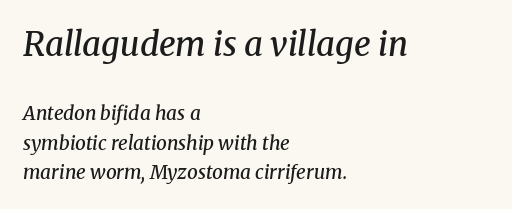
{"serif": "yes", "italic": "yes", "lean": "right", "slant_degrees": 8, "bold": "semi", "weight": "semibold", "width": "normal", "stroke_contrast": "medium", "x_height": "medium", "monospaced": "no", "underline": "no", "align": "left", "line_spacing": "normal", "line_spacing_ratio": 1.56, "letter_spacing": "normal", "letter_spacing_em": 0.0, "larger_block": "first", "size_ratio": 1.74, "glyph_px": 33}
